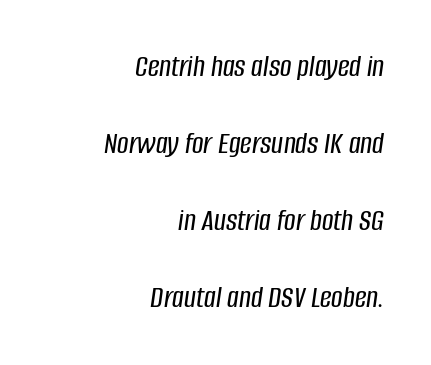
The image shows 32 px condensed type, italic (leaning right); set right-aligned, loose line spacing (2.41x), normal letter spacing, not underlined; low stroke contrast and a large x-height.
